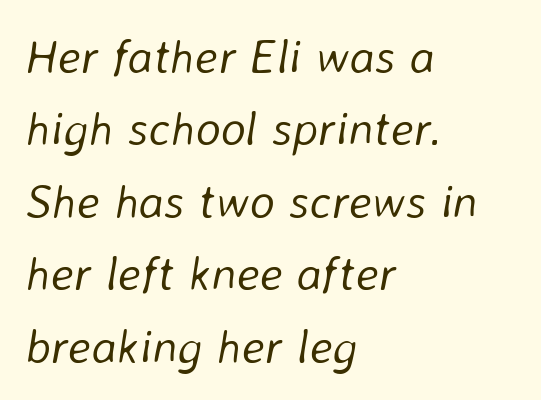
Any mark beneath the type? The region is blank. Bold? No — there's no thickening of the strokes. These lines stack with their left ends in a neat column. Each letter keeps its own natural width here, so spacing adapts to shape.
